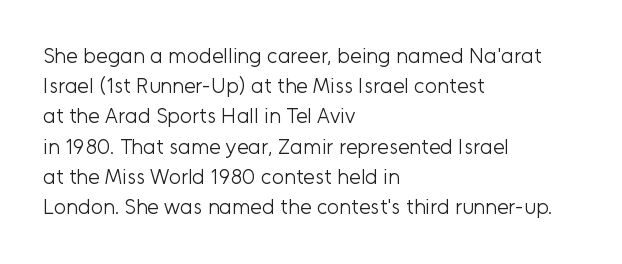
Q: Is the text bold? A: No.
Q: Is the text italic (slanted)? A: No, it is upright.
Q: Is the text underlined? A: No.
Q: How is the paragraph aligned? A: Left-aligned.
Q: Is the spacing between letters normal or unusually wide? A: Normal.
Q: Is the spacing between lines tight, normal or loose? A: Normal.
